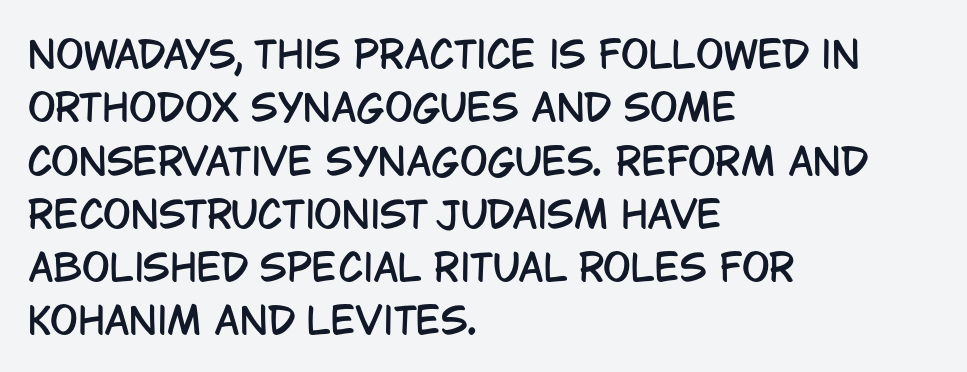
{"serif": "no", "italic": "no", "width": "condensed", "stroke_contrast": "low", "x_height": "large", "monospaced": "no", "underline": "no", "align": "left", "line_spacing": "normal", "line_spacing_ratio": 1.44, "letter_spacing": "normal", "letter_spacing_em": 0.0, "glyph_px": 37}
